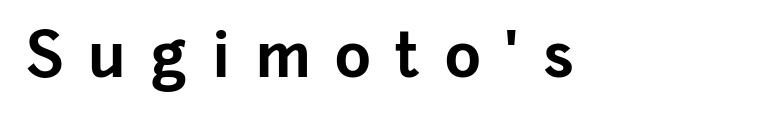
{"serif": "no", "italic": "no", "bold": "yes", "weight": "bold", "width": "normal", "stroke_contrast": "low", "x_height": "medium", "monospaced": "no", "underline": "no", "letter_spacing": "wide", "letter_spacing_em": 0.41, "glyph_px": 61}
